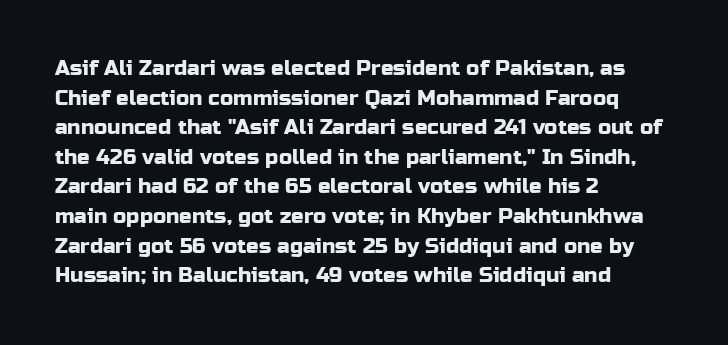
Q: Is the text italic (slanted)? A: No, it is upright.
Q: Is the text underlined? A: No.
Q: How is the paragraph aligned? A: Left-aligned.
Q: Is the spacing between letters normal or unusually wide? A: Normal.
Q: Is the spacing between lines tight, normal or loose? A: Normal.
